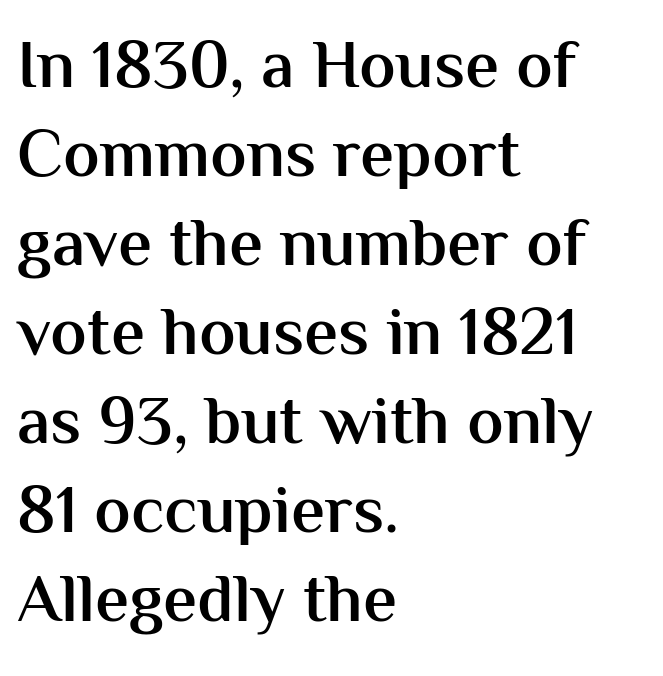
The image shows 68 px semibold sans-serif type, upright; set left-aligned, normal line spacing (1.31x), normal letter spacing, not underlined; medium stroke contrast and a medium x-height.
